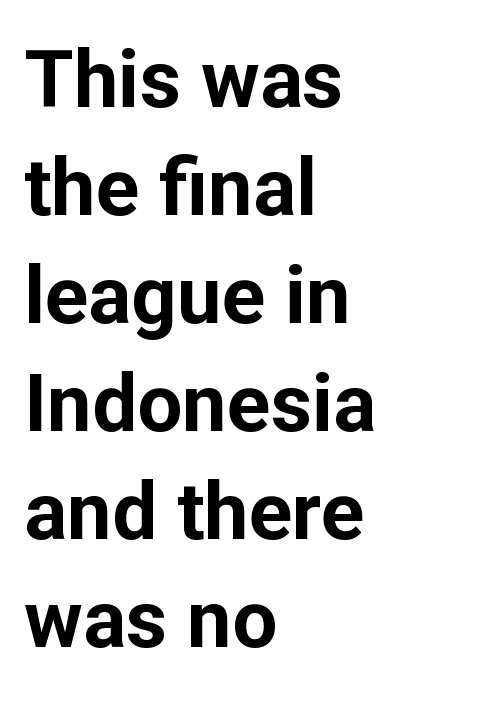
Q: Is the text bold? A: Yes.
Q: Is the text italic (slanted)? A: No, it is upright.
Q: Is the typeface a serif or a sans-serif typeface? A: Sans-serif.
Q: Is the text underlined? A: No.
Q: How is the paragraph aligned? A: Left-aligned.
Q: Is the spacing between letters normal or unusually wide? A: Normal.
Q: Is the spacing between lines tight, normal or loose? A: Normal.
Q: Width (condensed, normal, or wide)? A: Normal.
Q: Stroke contrast? A: Low.
Q: x-height? A: Medium.
Q: Monospaced? A: No.
